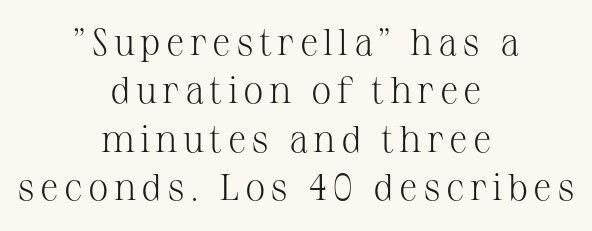
The designer left line spacing at the default. Type without underlining. Each line is balanced around a shared central axis. The passage shown is typed in a proportional face where columns would drift. These lines are composed in type with serifs. Is this a heavy cut? Hardly; it is regular or lighter.
